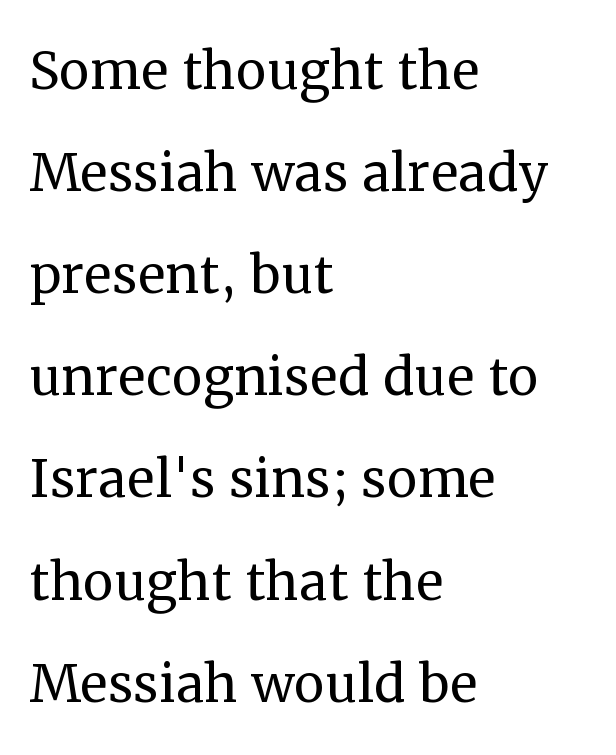
These lines are composed in type with serifs. Descenders hang freely into open space. Designer's note — italics off, roman on. A typesetter would call this zero additional tracking. A classic flush-left, rag-right setting is used for this passage.
